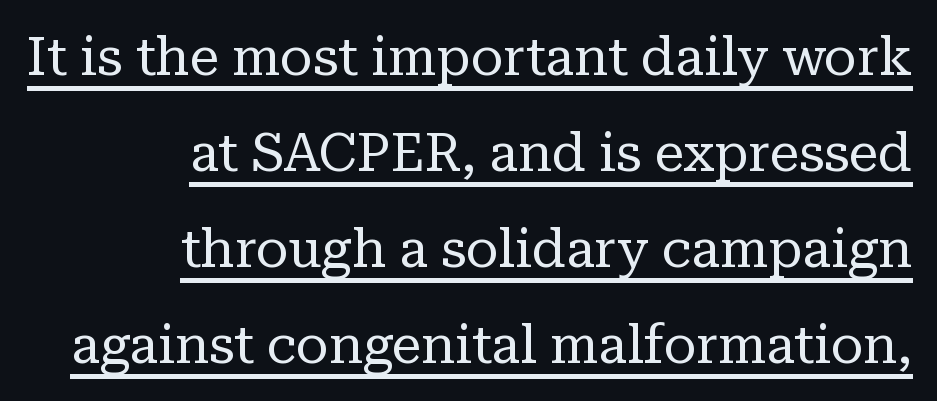
Is this a sans? No — the strokes have serifs. If you drew a ruler down the right edge, every line would touch it. The tracking reads as untouched default to a designer's eye. This sample carries an underscore along the baseline area. Is there any slant? The stems are plumb. The letters advance in unequal steps, a hallmark of proportional type.
